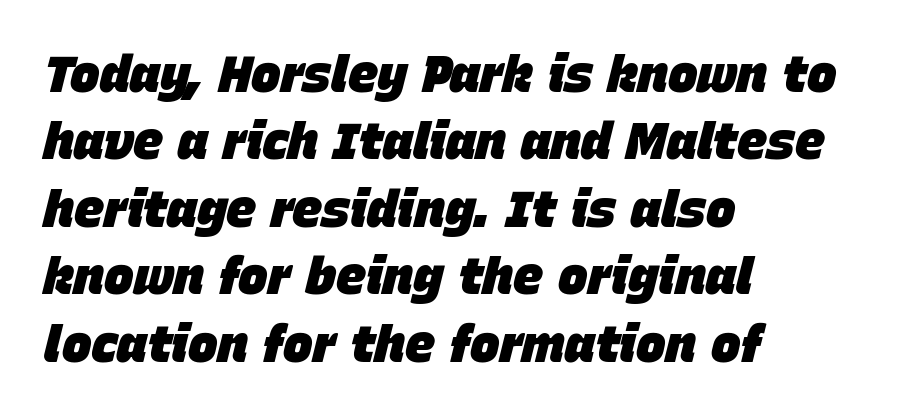
Q: Is the text bold? A: Yes.
Q: Is the text italic (slanted)? A: Yes, it leans right by about 15 degrees.
Q: Is the text underlined? A: No.
Q: How is the paragraph aligned? A: Left-aligned.
Q: Is the spacing between letters normal or unusually wide? A: Normal.
Q: Is the spacing between lines tight, normal or loose? A: Normal.
Q: Width (condensed, normal, or wide)? A: Normal.
Q: Stroke contrast? A: Low.
Q: x-height? A: Large.
Q: Monospaced? A: No.
